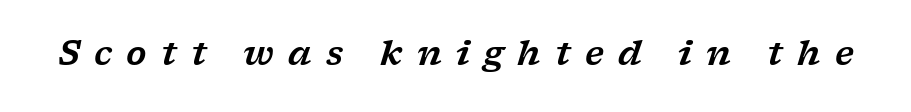
Typographically, this falls in the serif category. The face used here is proportionally spaced, like ordinary book or web type. The rendering applies a slant to the glyphs. The face used here is rendered with a markedly widened letterfit. Type without underlining.
